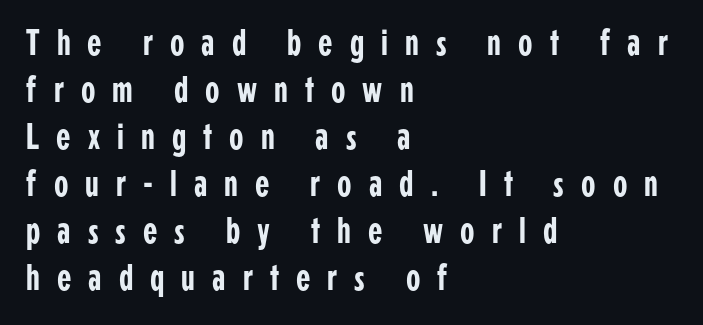
The image shows 37 px condensed sans-serif type, upright; set left-aligned, normal line spacing (1.27x), unusually wide letter spacing (+0.46 em), not underlined; low stroke contrast and a medium x-height.
